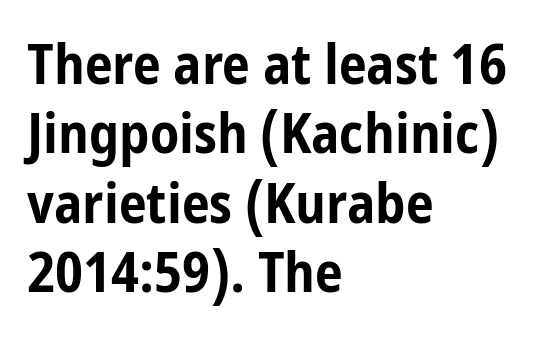
The image shows 56 px bold, condensed sans-serif type, upright; set left-aligned, line spacing 1.24x, normal letter spacing, not underlined; low stroke contrast and a medium x-height.
